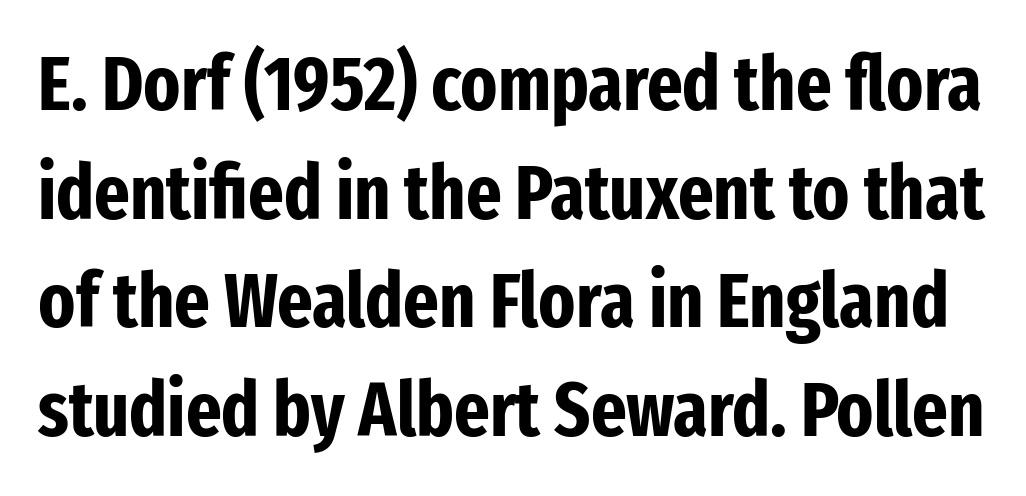
Character widths vary here, with narrow letters taking less room than wide ones. Nothing sits at the stroke ends, so this counts as sans-serif. The words here are not underlined. Between one letter and the next there's only the usual sliver of space. The strokes are fattened all the way to bold.
